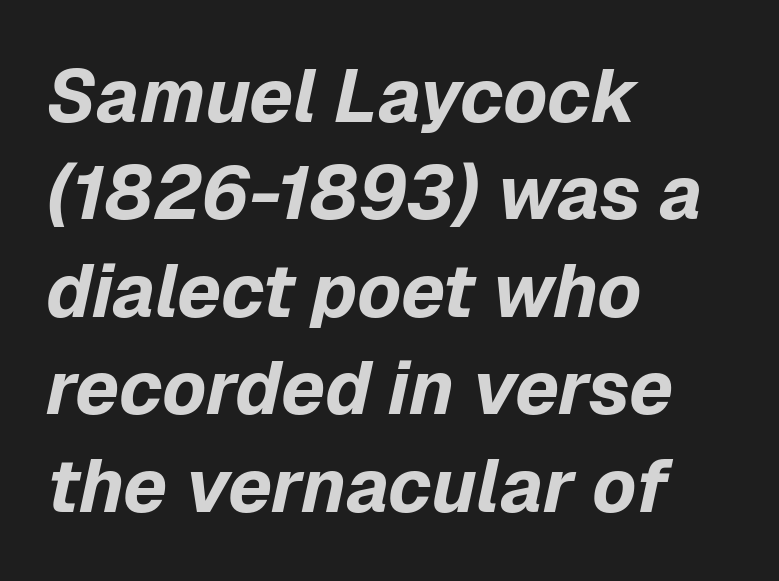
The image shows 75 px bold type, italic (leaning right); set left-aligned, normal line spacing (1.3x), normal letter spacing, not underlined; low stroke contrast and a medium x-height.
